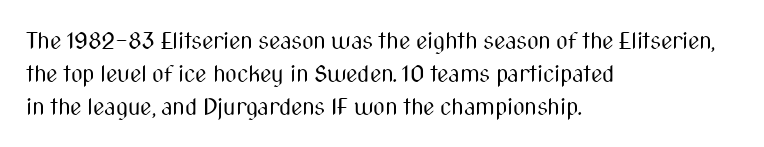
{"italic": "no", "bold": "no", "underline": "no", "align": "left", "line_spacing": "normal", "line_spacing_ratio": 1.43, "letter_spacing": "normal", "letter_spacing_em": 0.0, "glyph_px": 23}
